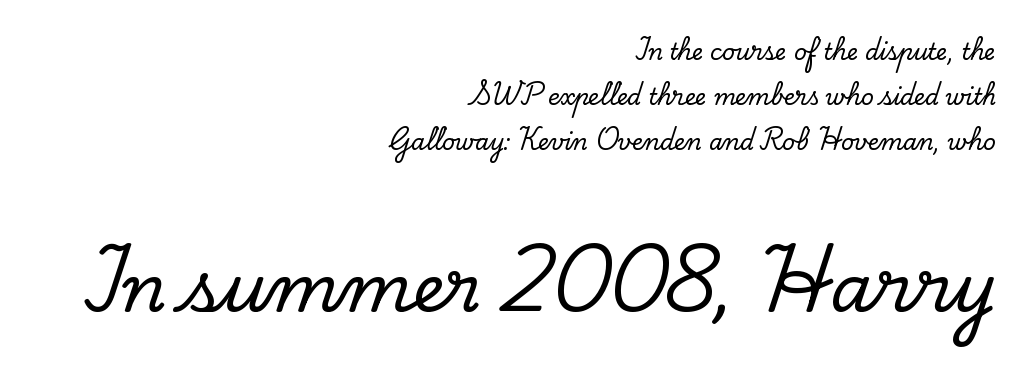
{"serif": "yes", "width": "normal", "stroke_contrast": "low", "x_height": "small", "monospaced": "no", "underline": "no", "align": "right", "line_spacing": "loose", "line_spacing_ratio": 2.04, "letter_spacing": "normal", "letter_spacing_em": 0.0, "larger_block": "second", "size_ratio": 3.0, "glyph_px": 66}
